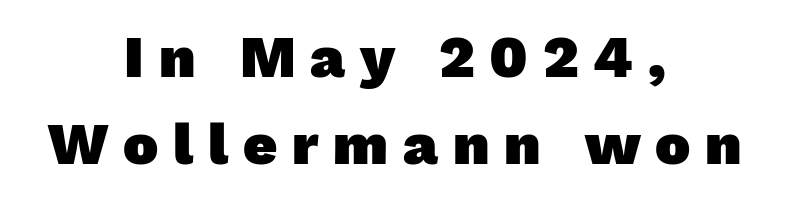
{"serif": "no", "bold": "yes", "weight": "heavy", "width": "normal", "stroke_contrast": "low", "x_height": "medium", "monospaced": "no", "underline": "no", "align": "center", "line_spacing": "normal", "line_spacing_ratio": 1.47, "letter_spacing": "wide", "letter_spacing_em": 0.25, "glyph_px": 59}
